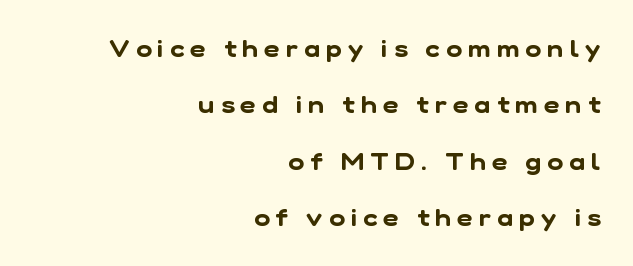
{"underline": "no", "align": "right", "line_spacing": "loose", "line_spacing_ratio": 2.35, "letter_spacing": "wide", "letter_spacing_em": 0.26, "glyph_px": 24}
